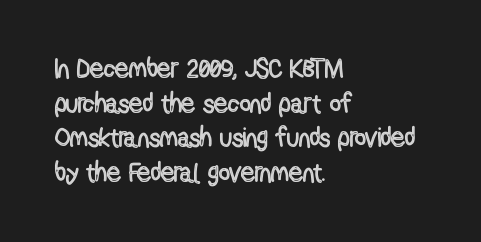
You could call the tracking neutral — neither tight nor loose. Interline gaps are of average width in this sample. The zone under the glyphs is completely vacant. A classic flush-left, rag-right setting is used for this passage. Style check: upright.
